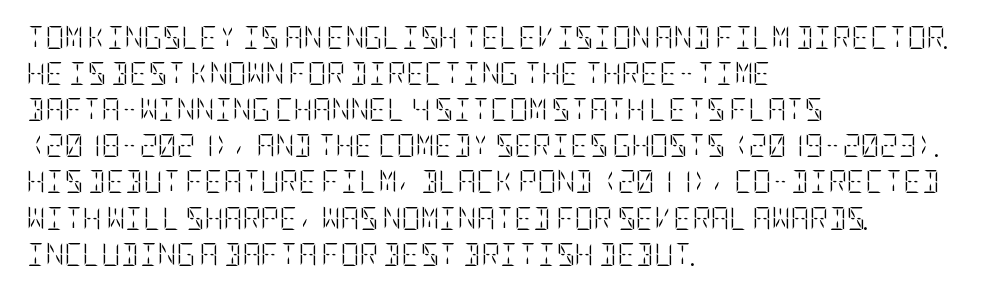
{"italic": "no", "bold": "no", "underline": "no", "align": "left", "line_spacing": "normal", "line_spacing_ratio": 1.57, "letter_spacing": "normal", "letter_spacing_em": 0.0, "glyph_px": 23}
